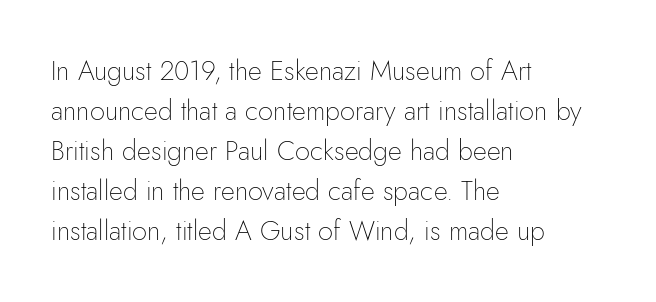
The image shows 27 px text type, upright; set left-aligned, normal line spacing (1.48x), normal letter spacing, not underlined.
